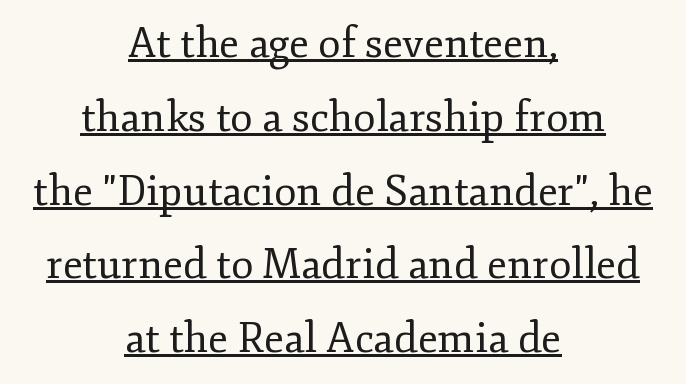
Q: Is the text bold? A: No.
Q: Is the text italic (slanted)? A: No, it is upright.
Q: Is the typeface a serif or a sans-serif typeface? A: Serif.
Q: Is the text underlined? A: Yes.
Q: How is the paragraph aligned? A: Centered.
Q: Is the spacing between letters normal or unusually wide? A: Normal.
Q: Width (condensed, normal, or wide)? A: Normal.
Q: Stroke contrast? A: Low.
Q: x-height? A: Small.
Q: Monospaced? A: No.
